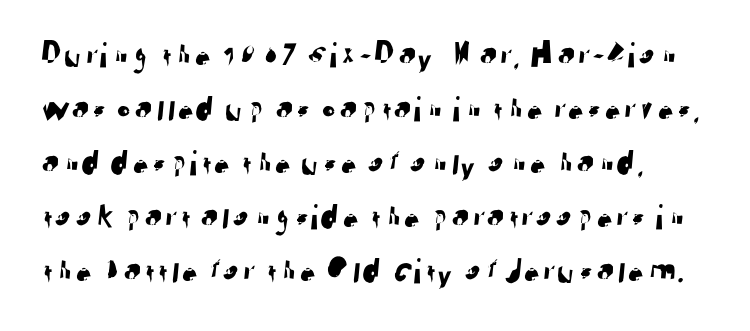
Q: Is the typeface a serif or a sans-serif typeface? A: Sans-serif.
Q: Is the text underlined? A: No.
Q: Is the spacing between letters normal or unusually wide? A: Normal.
Q: Is the spacing between lines tight, normal or loose? A: Normal.
Q: Width (condensed, normal, or wide)? A: Normal.
Q: Stroke contrast? A: Low.
Q: x-height? A: Medium.
Q: Monospaced? A: No.
